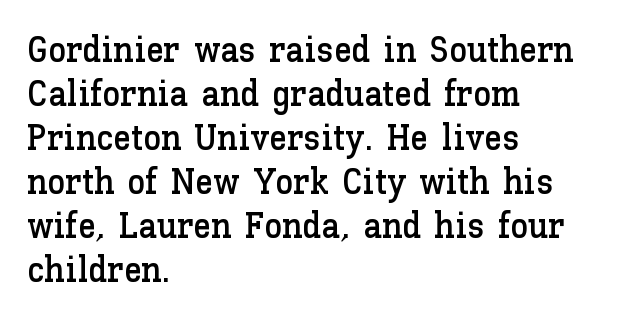
Character widths vary here, with narrow letters taking less room than wide ones. These lines are set flush left with a ragged right edge. Rendered with straight, roman letterforms. This rendering leaves character spacing at its baseline value. Beneath every word, the page is bare.
